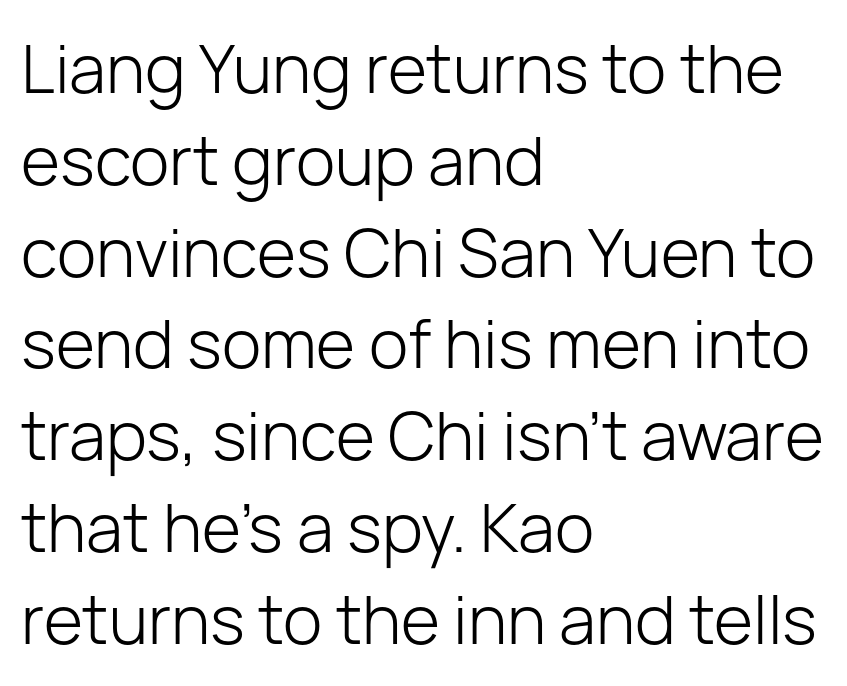
Q: Is the text bold? A: No.
Q: Is the text italic (slanted)? A: No, it is upright.
Q: Is the typeface a serif or a sans-serif typeface? A: Sans-serif.
Q: Is the text underlined? A: No.
Q: How is the paragraph aligned? A: Left-aligned.
Q: Is the spacing between letters normal or unusually wide? A: Normal.
Q: Is the spacing between lines tight, normal or loose? A: Normal.
Q: Width (condensed, normal, or wide)? A: Normal.
Q: Stroke contrast? A: Low.
Q: x-height? A: Medium.
Q: Monospaced? A: No.
